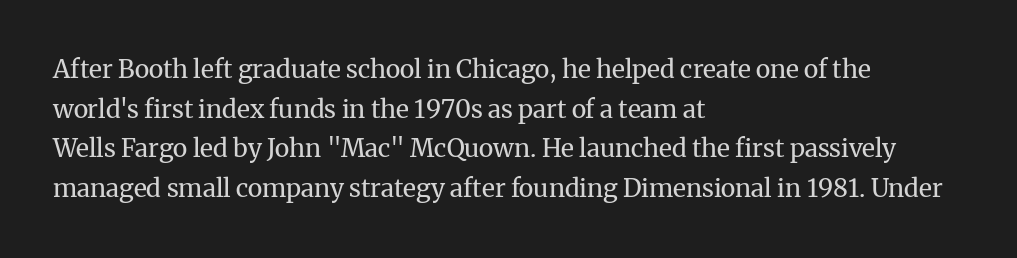
The image shows 25 px text type, upright; set left-aligned, normal line spacing (1.59x), normal letter spacing, not underlined.
